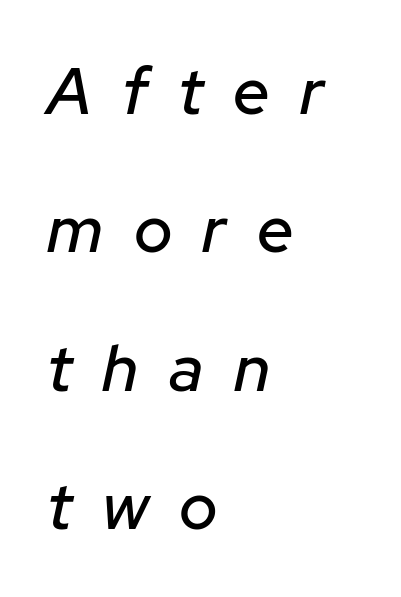
{"italic": "yes", "lean": "right", "slant_degrees": 12, "width": "normal", "stroke_contrast": "low", "x_height": "medium", "monospaced": "no", "underline": "no", "align": "left", "line_spacing": "loose", "line_spacing_ratio": 2.13, "letter_spacing": "wide", "letter_spacing_em": 0.47, "glyph_px": 65}
